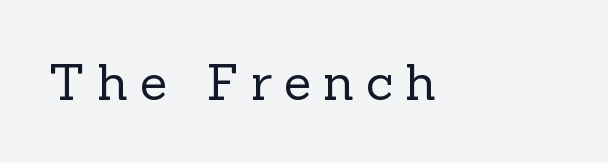
Q: Is the text bold? A: No.
Q: Is the text italic (slanted)? A: No, it is upright.
Q: Is the typeface a serif or a sans-serif typeface? A: Serif.
Q: Is the text underlined? A: No.
Q: Is the spacing between letters normal or unusually wide? A: Unusually wide.
Q: Width (condensed, normal, or wide)? A: Normal.
Q: x-height? A: Medium.
Q: Monospaced? A: No.
